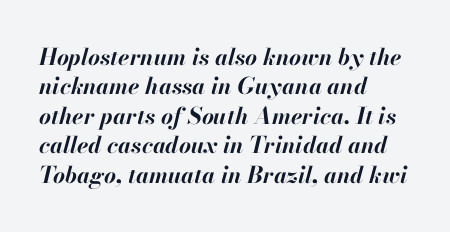
{"italic": "yes", "lean": "right", "slant_degrees": 13, "bold": "yes", "underline": "no", "align": "left", "line_spacing": "normal", "line_spacing_ratio": 1.28, "letter_spacing": "normal", "letter_spacing_em": 0.0, "glyph_px": 23}
